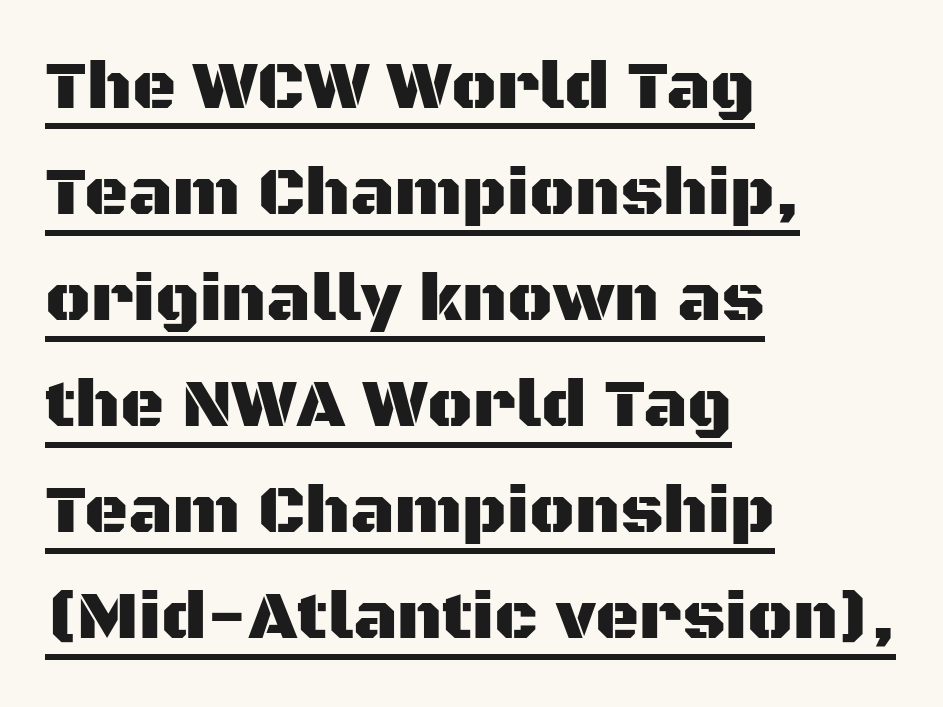
{"serif": "no", "italic": "no", "width": "normal", "stroke_contrast": "medium", "x_height": "large", "monospaced": "no", "underline": "yes", "align": "left", "line_spacing": "normal", "line_spacing_ratio": 1.56, "letter_spacing": "normal", "letter_spacing_em": 0.0, "glyph_px": 68}
